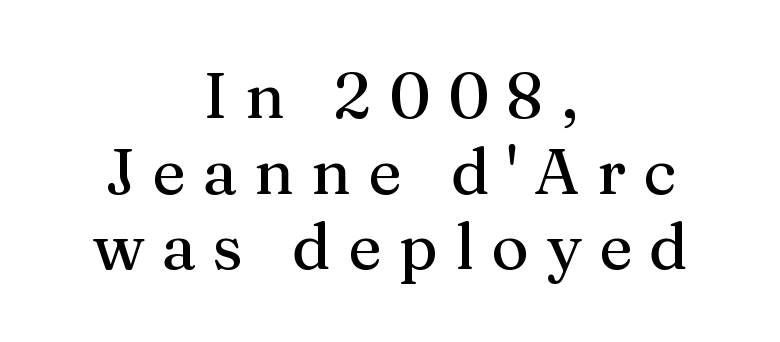
Q: Is the text italic (slanted)? A: No, it is upright.
Q: Is the typeface a serif or a sans-serif typeface? A: Serif.
Q: Is the text underlined? A: No.
Q: How is the paragraph aligned? A: Centered.
Q: Is the spacing between letters normal or unusually wide? A: Unusually wide.
Q: Width (condensed, normal, or wide)? A: Normal.
Q: Stroke contrast? A: Medium.
Q: x-height? A: Medium.
Q: Monospaced? A: No.
